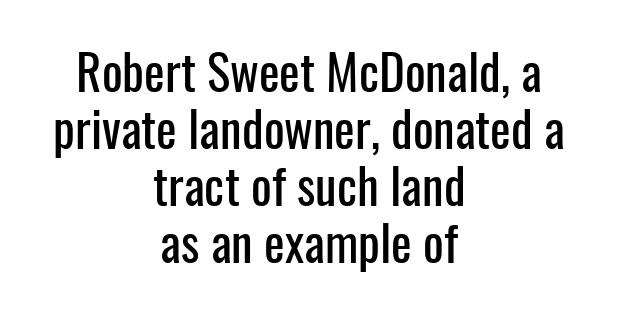
The image shows 49 px condensed sans-serif type, upright; set centered, line spacing 1.16x, normal letter spacing, not underlined; low stroke contrast and a medium x-height.
